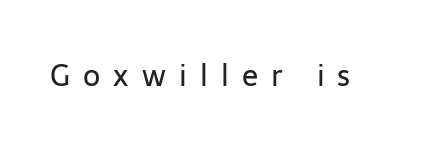
Look at the tracking — it's clearly loosened, letters drifting apart. Words float on clear page, feet unadorned. Ascenders rise straight up at ninety degrees. Stroke mass is kept to a normal reading level or below. Classification — sans serif.
